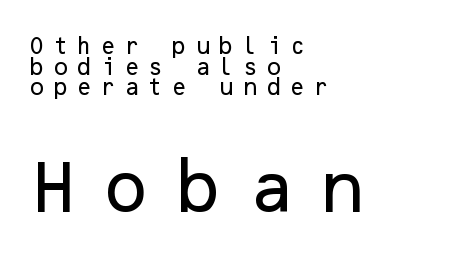
{"serif": "no", "italic": "no", "width": "normal", "stroke_contrast": "low", "x_height": "medium", "underline": "no", "align": "left", "line_spacing": "tight", "line_spacing_ratio": 1.08, "letter_spacing": "wide", "letter_spacing_em": 0.38, "larger_block": "second", "size_ratio": 3.05, "glyph_px": 58}
